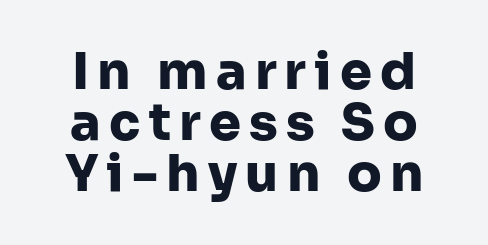
{"serif": "no", "italic": "no", "bold": "yes", "weight": "heavy", "width": "normal", "stroke_contrast": "low", "x_height": "medium", "monospaced": "no", "underline": "no", "align": "center", "line_spacing": "tight", "line_spacing_ratio": 1.0, "glyph_px": 51}
